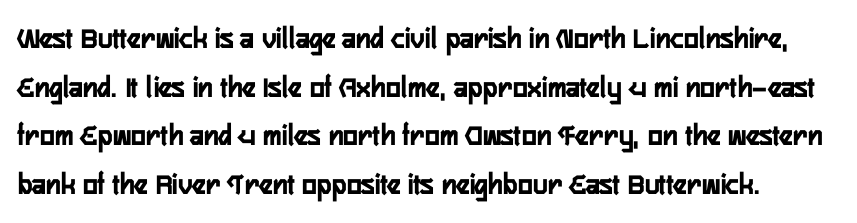
{"serif": "no", "italic": "no", "width": "condensed", "stroke_contrast": "low", "x_height": "medium", "monospaced": "no", "underline": "no", "line_spacing": "normal", "line_spacing_ratio": 1.57, "letter_spacing": "normal", "letter_spacing_em": 0.0, "glyph_px": 31}
